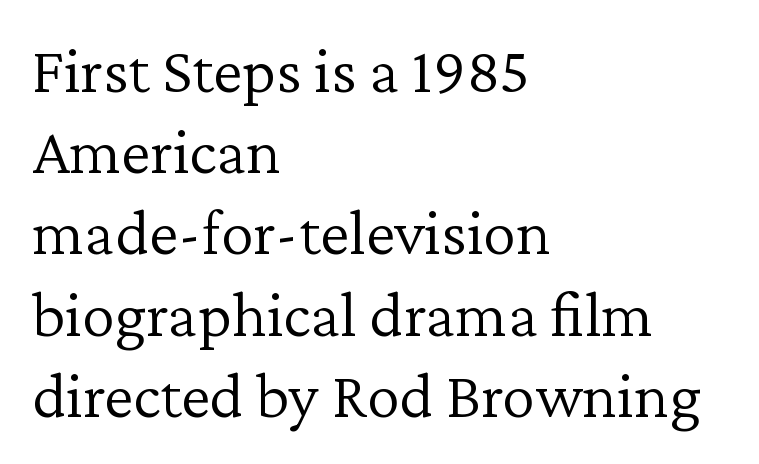
Do the letters lean? They stand straight. Think standard paragraph weight, or any step lighter than that. Do the characters align in a grid? No, the font is proportional. There is no visible air inserted between adjacent glyphs. The rendering anchors every line to the left-hand side.
